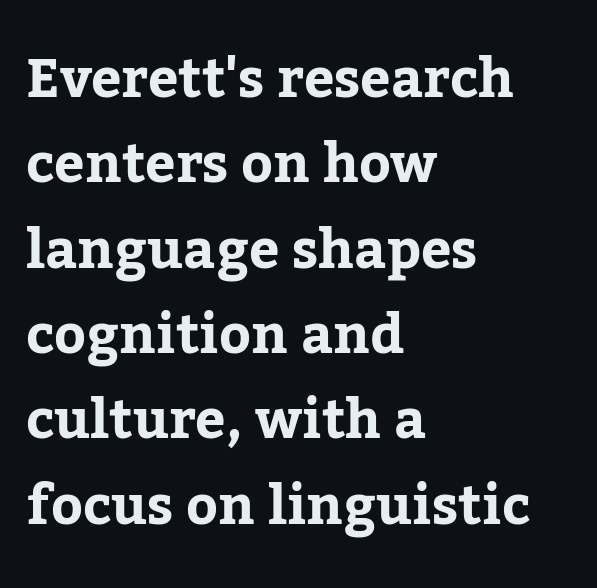
I'd call this a serif setting — the letters wear small feet. Varying glyph widths throughout — classic text-font behaviour. This sample is left-justified, so line endings fall wherever the words run out. A bare baseline throughout the passage.
